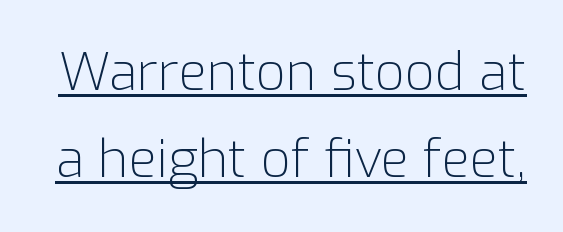
Q: Is the text bold? A: No.
Q: Is the text italic (slanted)? A: No, it is upright.
Q: Is the typeface a serif or a sans-serif typeface? A: Sans-serif.
Q: Is the text underlined? A: Yes.
Q: Is the spacing between letters normal or unusually wide? A: Normal.
Q: Is the spacing between lines tight, normal or loose? A: Normal.
Q: Width (condensed, normal, or wide)? A: Normal.
Q: Stroke contrast? A: Low.
Q: x-height? A: Medium.
Q: Monospaced? A: No.
